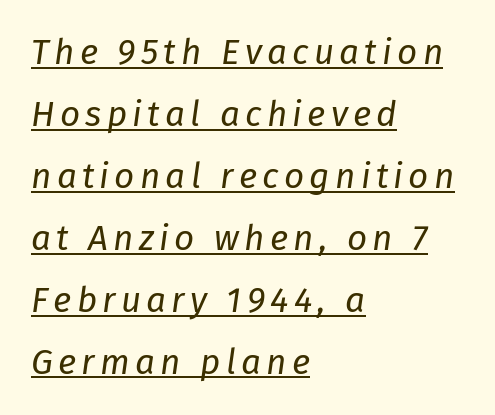
Q: Is the text bold? A: No.
Q: Is the text italic (slanted)? A: Yes, it leans right by about 8 degrees.
Q: Is the text underlined? A: Yes.
Q: How is the paragraph aligned? A: Left-aligned.
Q: Width (condensed, normal, or wide)? A: Normal.
Q: Stroke contrast? A: Low.
Q: x-height? A: Medium.
Q: Monospaced? A: No.
